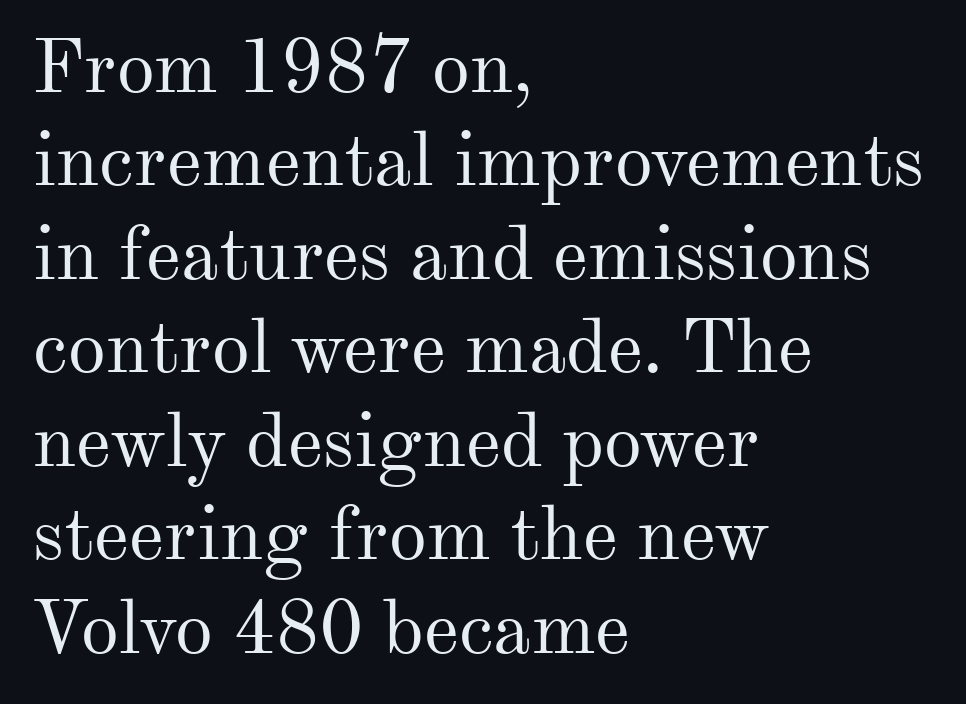
The image shows 76 px regular-weight serif type, upright; set left-aligned, line spacing 1.23x, normal letter spacing, not underlined; medium stroke contrast and a small x-height.
